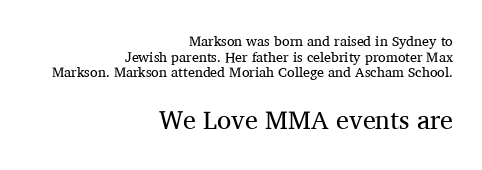
The image shows 26 px text type, upright; set right-aligned, tight line spacing (1.12x), normal letter spacing, not underlined; the second (bottom) block is 1.86x larger.
